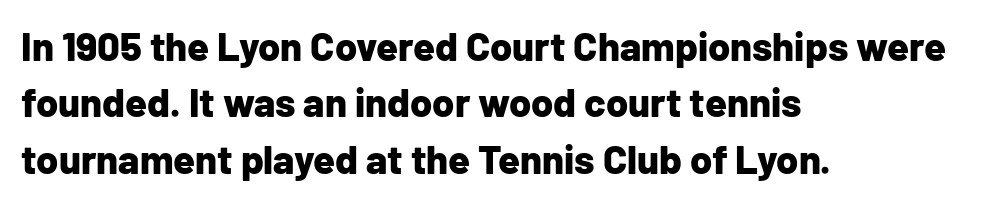
The image shows 40 px bold sans-serif type, upright; set left-aligned, normal line spacing (1.41x), normal letter spacing, not underlined; low stroke contrast and a medium x-height.
